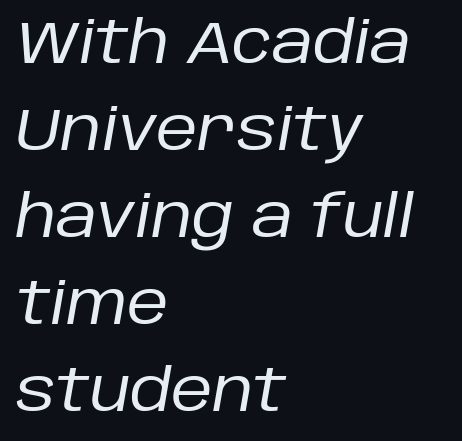
Q: Is the text bold? A: No.
Q: Is the text italic (slanted)? A: Yes, it leans right by about 10 degrees.
Q: Is the text underlined? A: No.
Q: How is the paragraph aligned? A: Left-aligned.
Q: Is the spacing between letters normal or unusually wide? A: Normal.
Q: Is the spacing between lines tight, normal or loose? A: Normal.
Q: Width (condensed, normal, or wide)? A: Normal.
Q: Stroke contrast? A: Low.
Q: x-height? A: Large.
Q: Monospaced? A: No.
